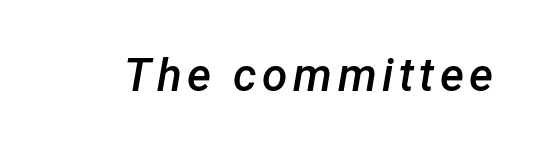
The image shows 46 px semibold type, italic (leaning right); set not underlined; low stroke contrast and a medium x-height.
